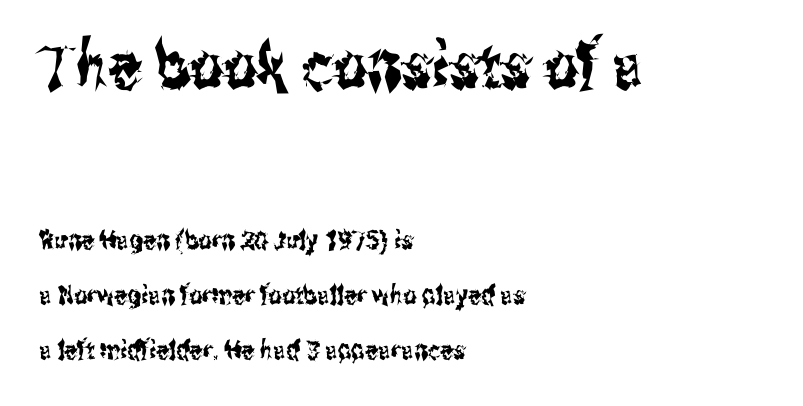
Q: Is the text italic (slanted)? A: No, it is upright.
Q: Is the typeface a serif or a sans-serif typeface? A: Sans-serif.
Q: Is the text underlined? A: No.
Q: How is the paragraph aligned? A: Left-aligned.
Q: Is the spacing between letters normal or unusually wide? A: Normal.
Q: Is the spacing between lines tight, normal or loose? A: Loose.
Q: Which block of text is set in a larger size, the first (top) or the second (bottom)? A: The first (top) one.
Q: Width (condensed, normal, or wide)? A: Condensed.
Q: Stroke contrast? A: Medium.
Q: x-height? A: Medium.
Q: Monospaced? A: No.
